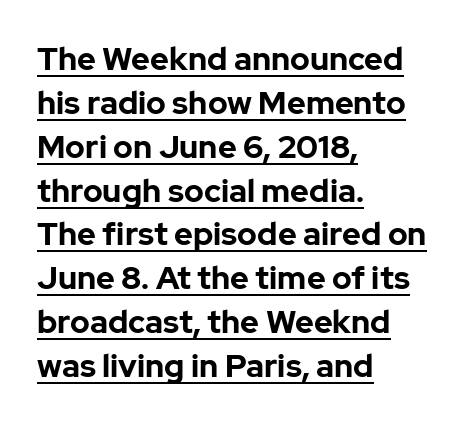
The image shows 32 px bold sans-serif type, upright; set left-aligned, normal line spacing (1.37x), normal letter spacing, underlined; low stroke contrast and a medium x-height.
